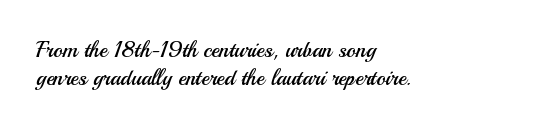
{"bold": "no", "underline": "no", "align": "left", "line_spacing": "normal", "line_spacing_ratio": 1.29, "letter_spacing": "normal", "letter_spacing_em": 0.0, "glyph_px": 22}
